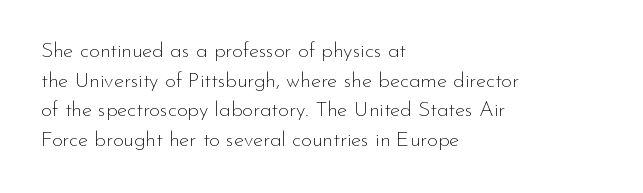
The image shows 21 px text type, upright; set left-aligned, normal line spacing (1.41x), normal letter spacing, not underlined.
